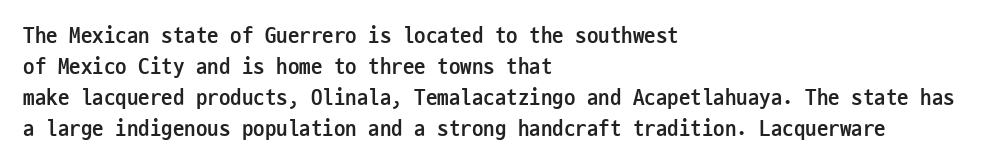
{"italic": "no", "bold": "yes", "underline": "no", "align": "left", "line_spacing": "normal", "line_spacing_ratio": 1.35, "letter_spacing": "normal", "letter_spacing_em": 0.0, "glyph_px": 23}
